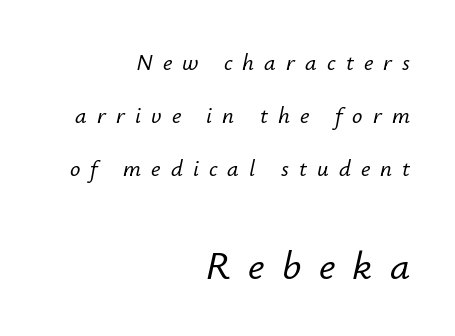
{"italic": "yes", "lean": "right", "slant_degrees": 12, "width": "normal", "stroke_contrast": "low", "x_height": "small", "monospaced": "no", "underline": "no", "align": "right", "line_spacing": "loose", "line_spacing_ratio": 2.3, "letter_spacing": "wide", "letter_spacing_em": 0.44, "larger_block": "second", "size_ratio": 1.74, "glyph_px": 40}
